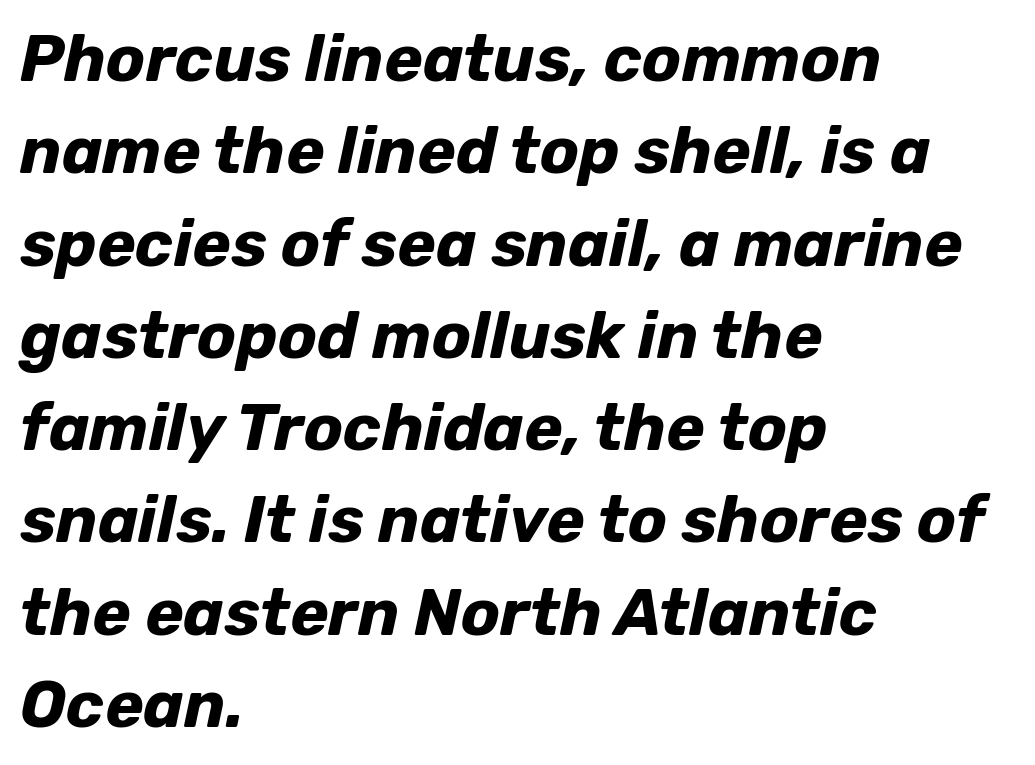
{"italic": "yes", "lean": "right", "slant_degrees": 12, "bold": "yes", "weight": "bold", "width": "normal", "stroke_contrast": "low", "x_height": "medium", "monospaced": "no", "underline": "no", "align": "left", "line_spacing": "normal", "line_spacing_ratio": 1.42, "letter_spacing": "normal", "letter_spacing_em": 0.0, "glyph_px": 65}
